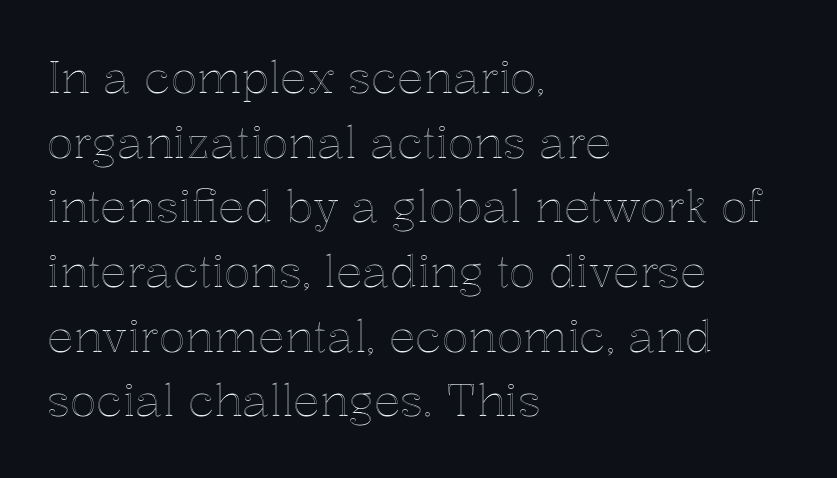
Words float on clear page, feet unadorned. You can tell it's not italic because the verticals are truly vertical. The rows are spaced the way most documents space them. Note the varied advance widths — an 'i' is clearly narrower than an 'm'.
